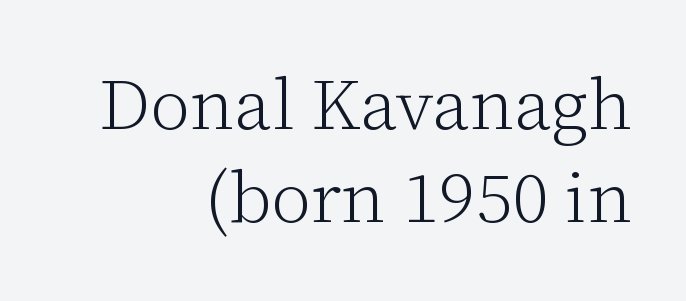
The image shows 72 px light serif type, upright; set right-aligned, normal line spacing (1.29x), normal letter spacing, not underlined; low stroke contrast and a medium x-height.
